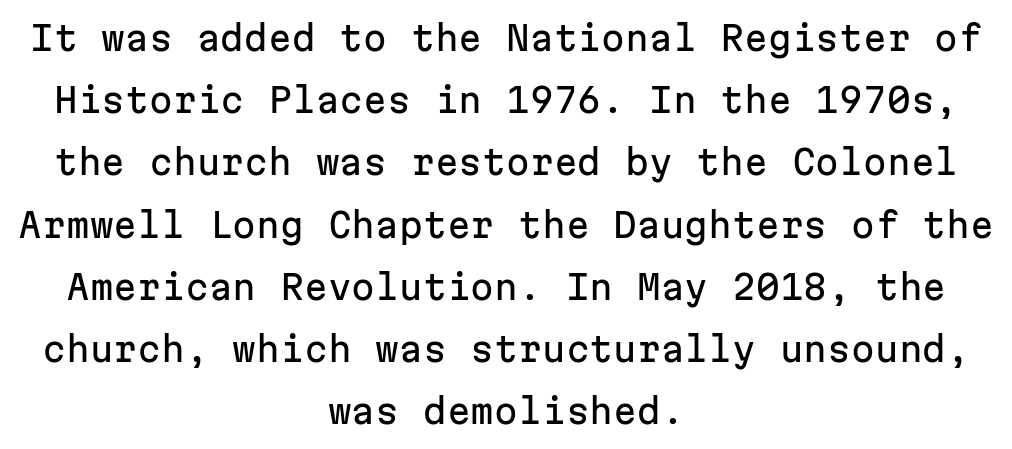
{"serif": "no", "italic": "no", "width": "normal", "stroke_contrast": "low", "x_height": "medium", "monospaced": "yes", "underline": "no", "align": "center", "line_spacing_ratio": 1.83, "letter_spacing": "normal", "letter_spacing_em": 0.0, "glyph_px": 34}
